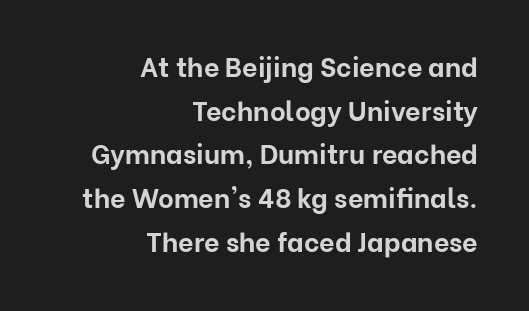
In terms of leading, this rendering sits right in the middle. There is no visible air inserted between adjacent glyphs. This sample uses an upright cut, with every glyph sitting square on the baseline. Horizontal alignment here is rightward, an uncommon choice for prose.
